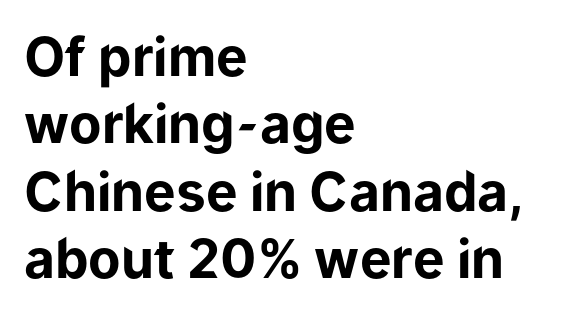
Normally led — the rows are evenly, conventionally spaced. This is sans-serif lettering, the kind often seen on screens and signage. The passage shown is typed in a proportional face where columns would drift. Typeset ragged right — the left edge is the straight one.
